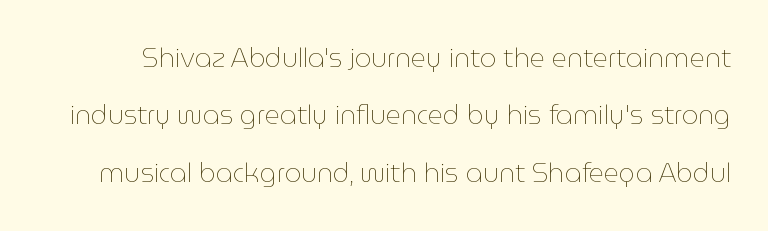
The image shows 26 px text type, upright; set loose line spacing (2.21x), normal letter spacing, not underlined.
